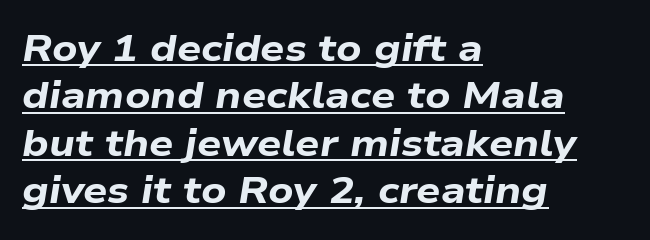
The image shows 38 px bold, wide type, italic (leaning right); set left-aligned, normal line spacing (1.25x), normal letter spacing, underlined; low stroke contrast and a medium x-height.
